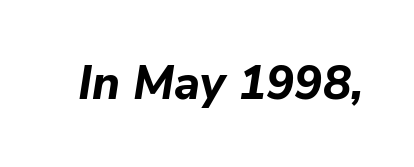
Tall strokes in this sample are angled rather than plumb. Clear beneath every line of the passage. Between one letter and the next there's only the usual sliver of space. Does the weight exceed regular? Yes, all the way to bold. Here the designer chose a conventional face with non-uniform glyph widths.
